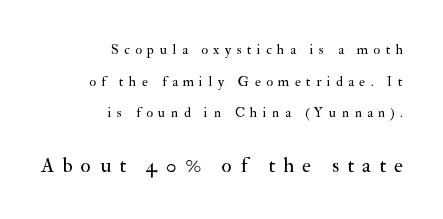
Q: Is the text bold? A: No.
Q: Is the text italic (slanted)? A: No, it is upright.
Q: Is the text underlined? A: No.
Q: How is the paragraph aligned? A: Right-aligned.
Q: Is the spacing between letters normal or unusually wide? A: Unusually wide.
Q: Is the spacing between lines tight, normal or loose? A: Loose.
Q: Which block of text is set in a larger size, the first (top) or the second (bottom)? A: The second (bottom) one.
